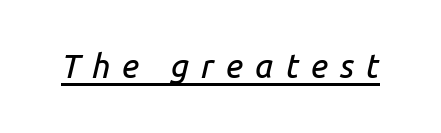
Q: Is the text italic (slanted)? A: Yes, it leans right by about 14 degrees.
Q: Is the text underlined? A: Yes.
Q: Is the spacing between letters normal or unusually wide? A: Unusually wide.
Q: Width (condensed, normal, or wide)? A: Normal.
Q: Stroke contrast? A: Low.
Q: x-height? A: Medium.
Q: Monospaced? A: No.
